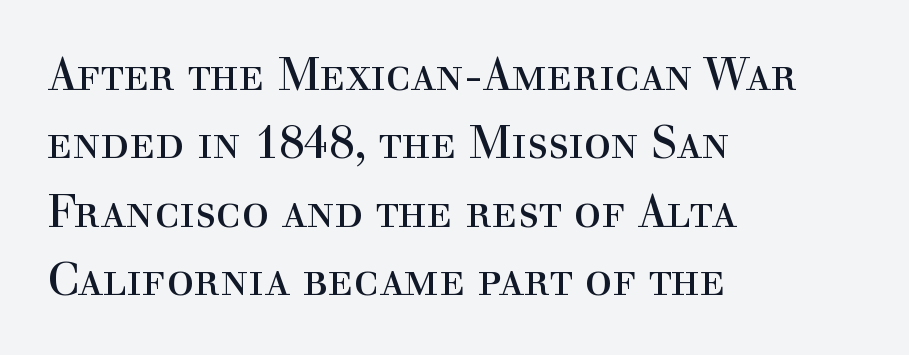
The image shows 45 px regular-weight serif type, upright; set left-aligned, normal line spacing (1.52x), normal letter spacing, not underlined; a medium x-height.
